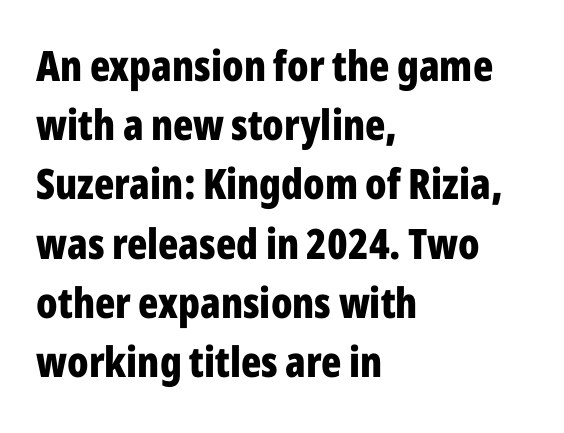
{"serif": "no", "italic": "no", "bold": "yes", "weight": "bold", "width": "condensed", "stroke_contrast": "low", "x_height": "medium", "monospaced": "no", "underline": "no", "align": "left", "line_spacing": "normal", "line_spacing_ratio": 1.41, "letter_spacing": "normal", "letter_spacing_em": 0.0, "glyph_px": 42}
